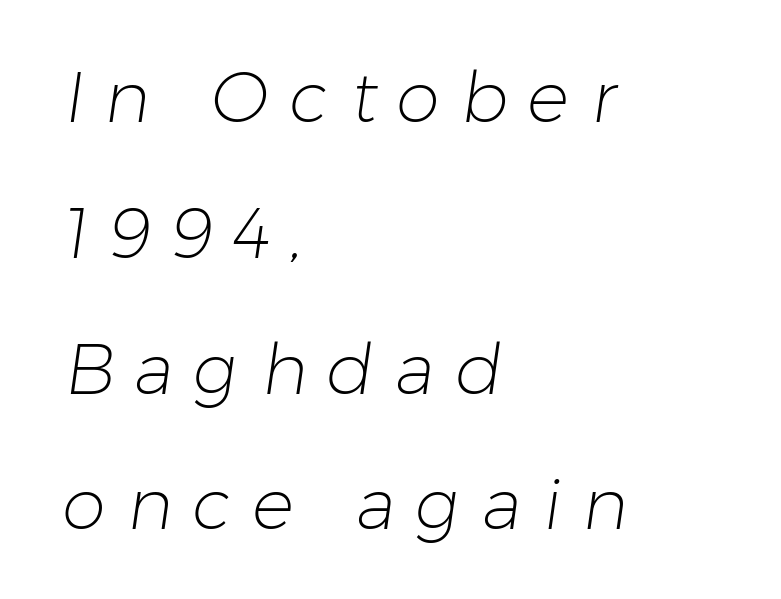
{"serif": "no", "bold": "no", "weight": "light", "width": "normal", "stroke_contrast": "low", "x_height": "medium", "monospaced": "no", "underline": "no", "align": "left", "line_spacing": "loose", "line_spacing_ratio": 1.94, "letter_spacing": "wide", "letter_spacing_em": 0.3, "glyph_px": 70}
